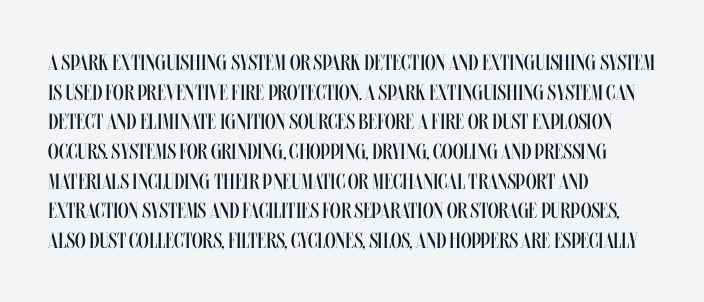
{"italic": "no", "bold": "no", "underline": "no", "align": "left", "line_spacing": "normal", "line_spacing_ratio": 1.35, "letter_spacing": "normal", "letter_spacing_em": 0.0, "glyph_px": 22}
